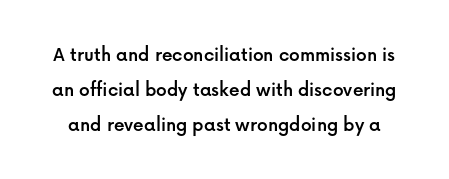
The image shows 21 px text type, upright; set normal line spacing (1.67x), normal letter spacing, not underlined.
